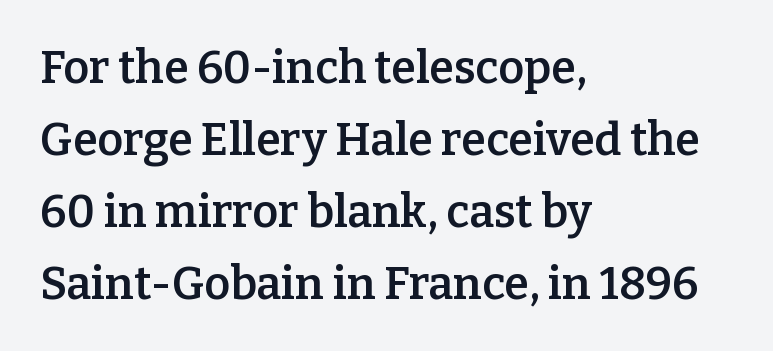
{"serif": "yes", "italic": "no", "bold": "semi", "weight": "semibold", "width": "normal", "stroke_contrast": "low", "x_height": "medium", "monospaced": "no", "underline": "no", "align": "left", "line_spacing": "normal", "line_spacing_ratio": 1.6, "letter_spacing": "normal", "letter_spacing_em": 0.0, "glyph_px": 45}
